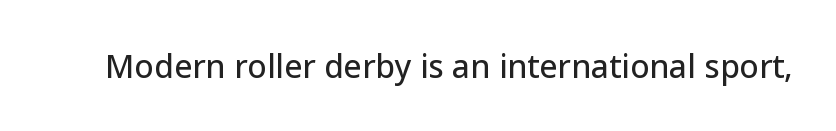
Q: Is the text italic (slanted)? A: No, it is upright.
Q: Is the typeface a serif or a sans-serif typeface? A: Sans-serif.
Q: Is the text underlined? A: No.
Q: Is the spacing between letters normal or unusually wide? A: Normal.
Q: Width (condensed, normal, or wide)? A: Normal.
Q: Stroke contrast? A: Low.
Q: x-height? A: Medium.
Q: Monospaced? A: No.
